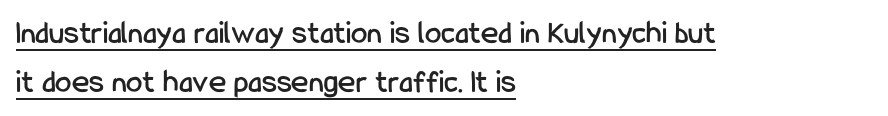
{"serif": "no", "italic": "no", "width": "condensed", "stroke_contrast": "low", "x_height": "medium", "monospaced": "no", "underline": "yes", "align": "left", "line_spacing": "normal", "line_spacing_ratio": 1.5, "letter_spacing": "normal", "letter_spacing_em": 0.0, "glyph_px": 33}
